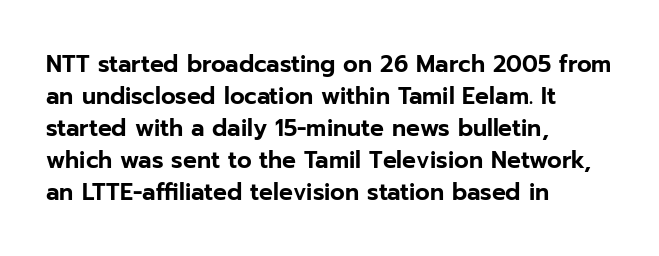
{"italic": "no", "underline": "no", "align": "left", "line_spacing": "normal", "line_spacing_ratio": 1.39, "letter_spacing": "normal", "letter_spacing_em": 0.0, "glyph_px": 23}
